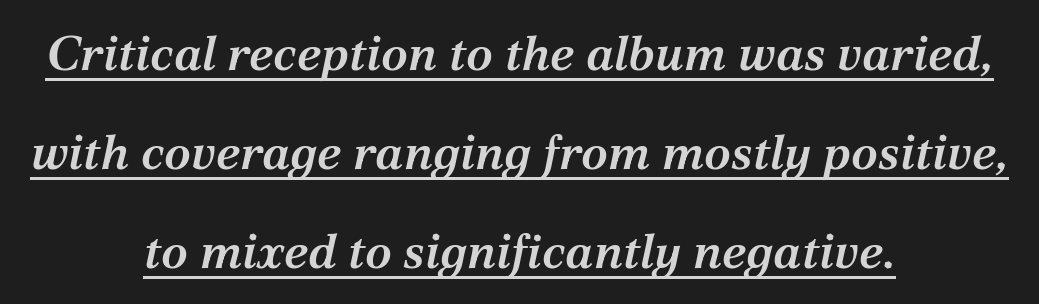
Q: Is the text bold? A: Semi-bold.
Q: Is the text italic (slanted)? A: Yes, it leans right by about 12 degrees.
Q: Is the typeface a serif or a sans-serif typeface? A: Serif.
Q: Is the text underlined? A: Yes.
Q: How is the paragraph aligned? A: Centered.
Q: Is the spacing between letters normal or unusually wide? A: Normal.
Q: Is the spacing between lines tight, normal or loose? A: Loose.
Q: Width (condensed, normal, or wide)? A: Normal.
Q: Stroke contrast? A: Medium.
Q: x-height? A: Medium.
Q: Monospaced? A: No.
